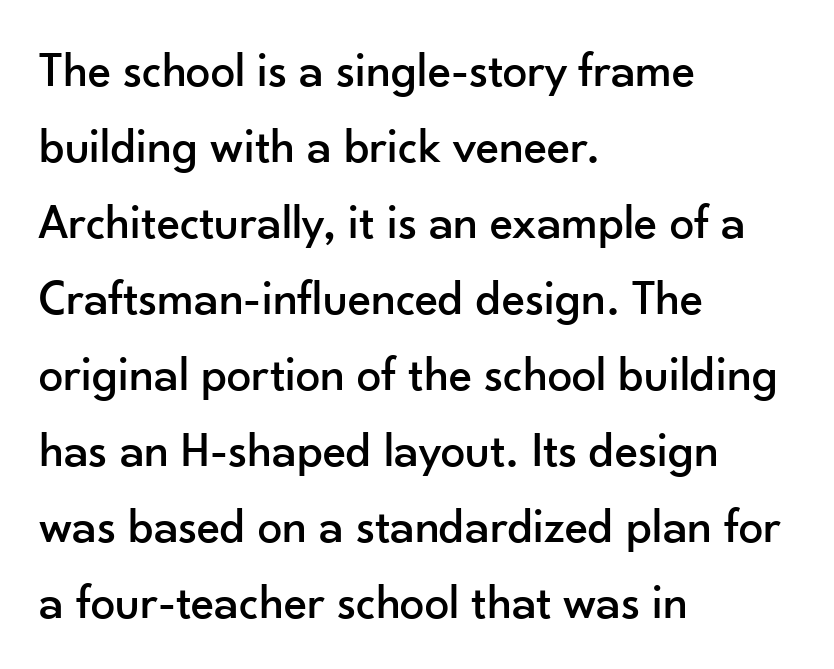
Students, observe: this is what conventionally led text looks like. Varying glyph widths throughout — classic text-font behaviour. Ordinary non-slanted type is in use. No feet cap the strokes, marking this as sans-serif type. The lines in this sample share a left origin and differ only in where they stop. Beneath every word, the page is bare.
